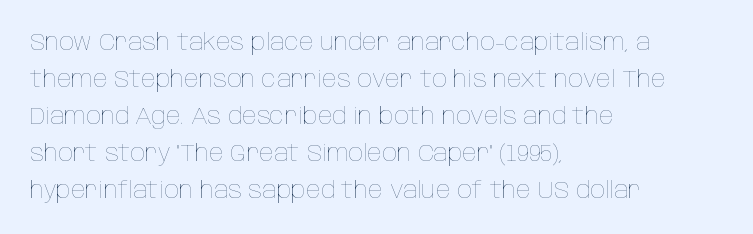
Q: Is the text bold? A: No.
Q: Is the text italic (slanted)? A: No, it is upright.
Q: Is the text underlined? A: No.
Q: How is the paragraph aligned? A: Left-aligned.
Q: Is the spacing between letters normal or unusually wide? A: Normal.
Q: Is the spacing between lines tight, normal or loose? A: Normal.
